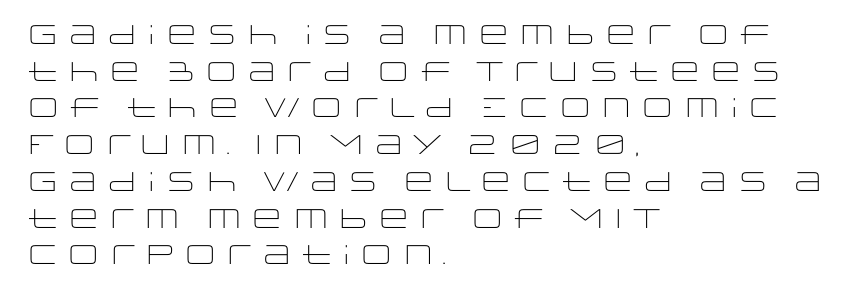
Reading down the block, your eye returns to a fixed left position each line. Do the letters lean? They stand straight. The strip under each line holds only bare page. Bold? No — there's no thickening of the strokes. Line spacing here is normal. Glyph-to-glyph distance matches everyday printed text.
